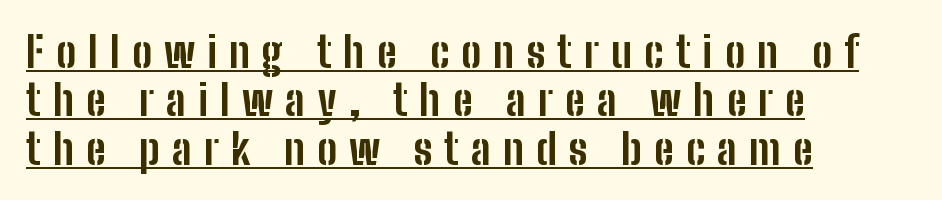
This rendering uses left alignment, leaving the right contour irregular. A typographer would call this underscored text. Heavy, bold letterforms. This sample has the flowing, uneven cadence of proportional lettering. Line spacing here is tight.
